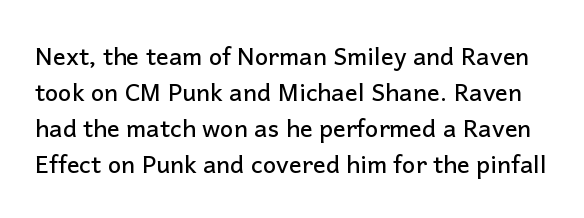
{"italic": "no", "underline": "no", "line_spacing": "normal", "line_spacing_ratio": 1.5, "letter_spacing": "normal", "letter_spacing_em": 0.0, "glyph_px": 24}
